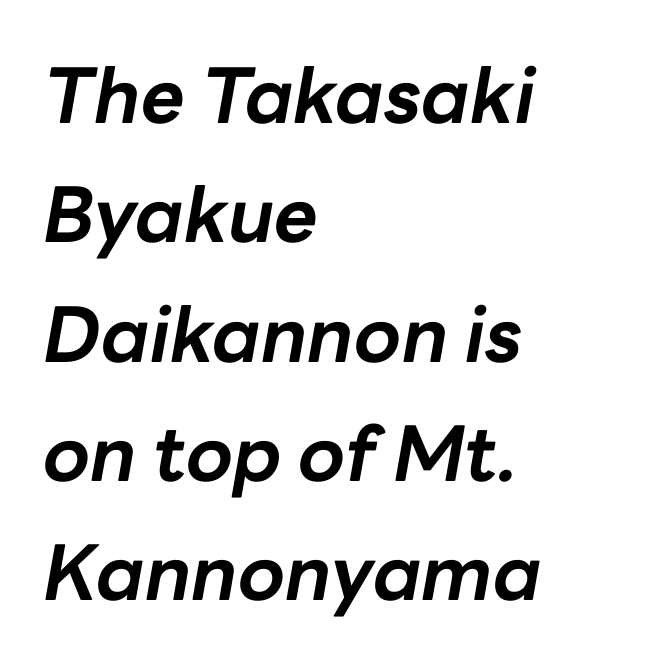
Q: Is the text bold? A: Yes.
Q: Is the text italic (slanted)? A: Yes, it leans right by about 10 degrees.
Q: Is the text underlined? A: No.
Q: How is the paragraph aligned? A: Left-aligned.
Q: Is the spacing between letters normal or unusually wide? A: Normal.
Q: Is the spacing between lines tight, normal or loose? A: Normal.
Q: Width (condensed, normal, or wide)? A: Normal.
Q: Stroke contrast? A: Low.
Q: x-height? A: Medium.
Q: Monospaced? A: No.
